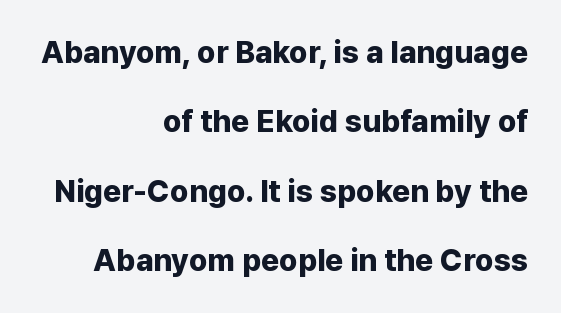
{"serif": "no", "italic": "no", "bold": "yes", "weight": "bold", "width": "normal", "stroke_contrast": "low", "x_height": "medium", "monospaced": "no", "underline": "no", "align": "right", "line_spacing": "loose", "line_spacing_ratio": 2.24, "letter_spacing": "normal", "letter_spacing_em": 0.0, "glyph_px": 31}
